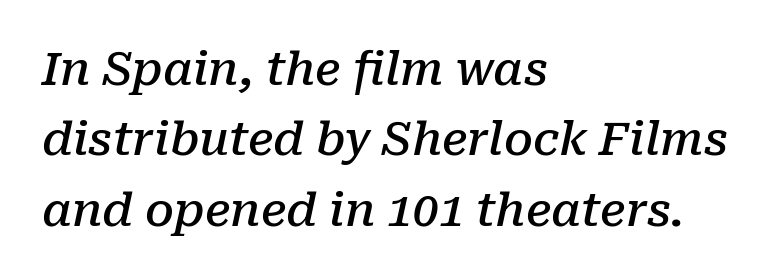
{"serif": "yes", "italic": "yes", "lean": "right", "slant_degrees": 10, "bold": "semi", "weight": "semibold", "width": "normal", "stroke_contrast": "low", "x_height": "medium", "monospaced": "no", "underline": "no", "align": "left", "line_spacing": "normal", "line_spacing_ratio": 1.53, "letter_spacing": "normal", "letter_spacing_em": 0.0, "glyph_px": 46}
